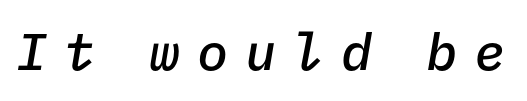
Q: Is the text bold? A: Semi-bold.
Q: Is the text italic (slanted)? A: Yes, it leans right by about 9 degrees.
Q: Is the text underlined? A: No.
Q: Is the spacing between letters normal or unusually wide? A: Unusually wide.
Q: Width (condensed, normal, or wide)? A: Normal.
Q: Stroke contrast? A: Low.
Q: x-height? A: Medium.
Q: Monospaced? A: Yes.
